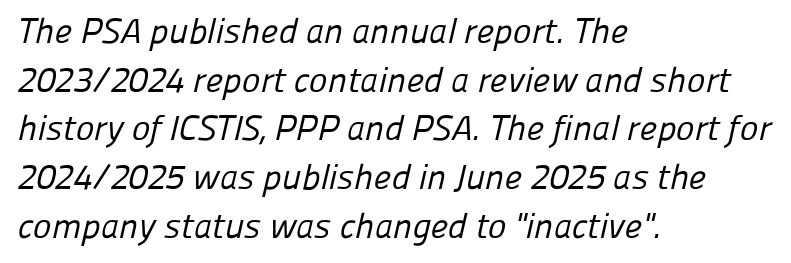
Q: Is the text bold? A: No.
Q: Is the typeface a serif or a sans-serif typeface? A: Sans-serif.
Q: Is the text underlined? A: No.
Q: How is the paragraph aligned? A: Left-aligned.
Q: Is the spacing between letters normal or unusually wide? A: Normal.
Q: Is the spacing between lines tight, normal or loose? A: Normal.
Q: Width (condensed, normal, or wide)? A: Normal.
Q: Stroke contrast? A: Low.
Q: x-height? A: Medium.
Q: Monospaced? A: No.
